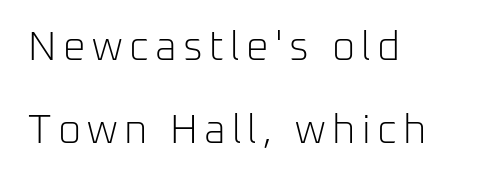
This sample uses a sans-serif face. Proportional: the letters do not fall into vertical columns. Caption: multi-line text, flush left, ragged right. The rendering uses a large line-height, opening up the rows. No extra ink here — the face is not bold. Just letters on the line, the space beneath them empty.
